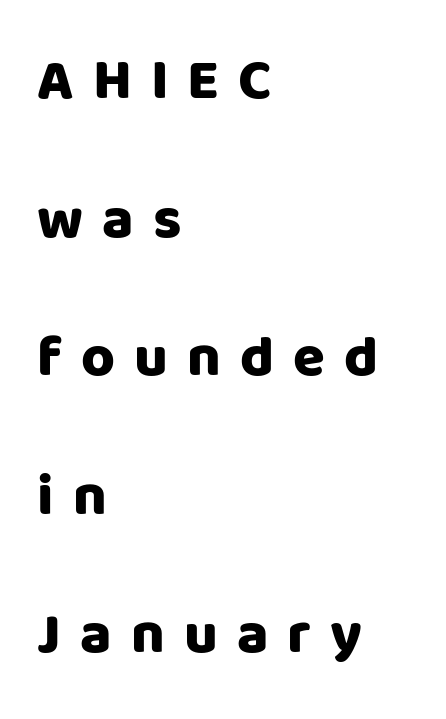
Notice the wide empty band between every row — that's loose leading. Decoration check: the copy has no underline. The face used here is a sans, in the tradition of grotesques and geometrics. A classic flush-left, rag-right setting is used for this passage. Characters remain perfectly vertical along every line. The gaps between neighbouring characters are conspicuously large.
